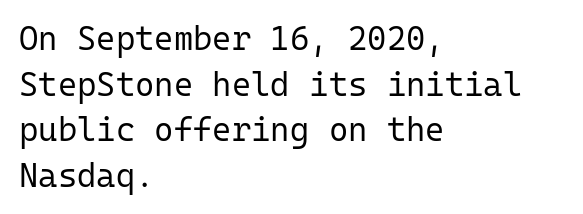
{"serif": "no", "italic": "no", "bold": "no", "weight": "regular", "width": "normal", "stroke_contrast": "low", "x_height": "medium", "monospaced": "yes", "underline": "no", "align": "left", "line_spacing": "normal", "line_spacing_ratio": 1.38, "letter_spacing": "normal", "letter_spacing_em": 0.0, "glyph_px": 33}
